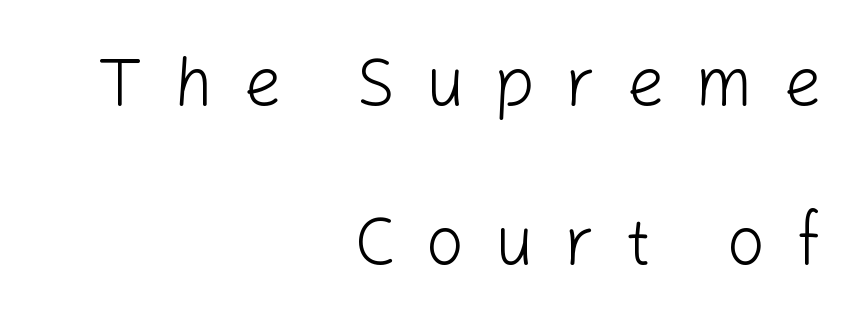
Q: Is the text bold? A: No.
Q: Is the text italic (slanted)? A: No, it is upright.
Q: Is the typeface a serif or a sans-serif typeface? A: Sans-serif.
Q: Is the text underlined? A: No.
Q: How is the paragraph aligned? A: Right-aligned.
Q: Is the spacing between letters normal or unusually wide? A: Unusually wide.
Q: Is the spacing between lines tight, normal or loose? A: Loose.
Q: Width (condensed, normal, or wide)? A: Normal.
Q: Stroke contrast? A: Low.
Q: x-height? A: Medium.
Q: Monospaced? A: No.
